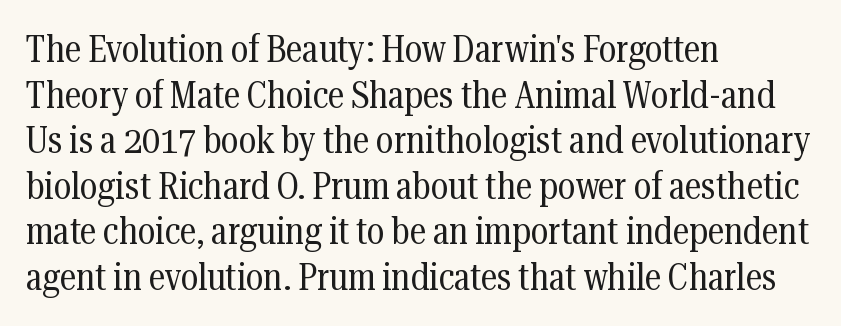
{"serif": "yes", "italic": "no", "bold": "no", "weight": "regular", "width": "condensed", "stroke_contrast": "medium", "x_height": "medium", "monospaced": "no", "underline": "no", "align": "left", "line_spacing_ratio": 1.2, "letter_spacing": "normal", "letter_spacing_em": 0.0, "glyph_px": 38}
